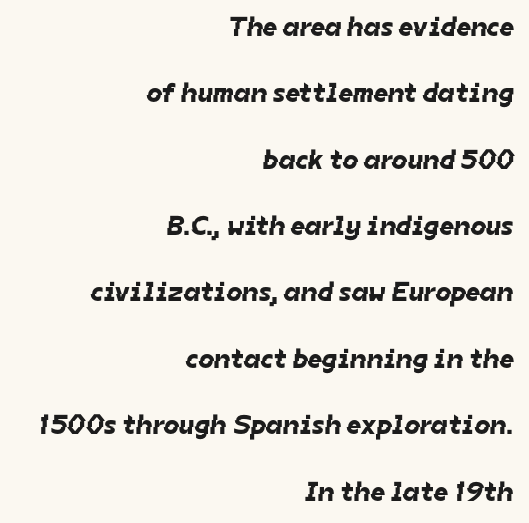
{"serif": "no", "width": "normal", "stroke_contrast": "low", "x_height": "medium", "monospaced": "no", "underline": "no", "align": "right", "line_spacing": "loose", "line_spacing_ratio": 2.37, "letter_spacing": "normal", "letter_spacing_em": 0.0, "glyph_px": 28}
